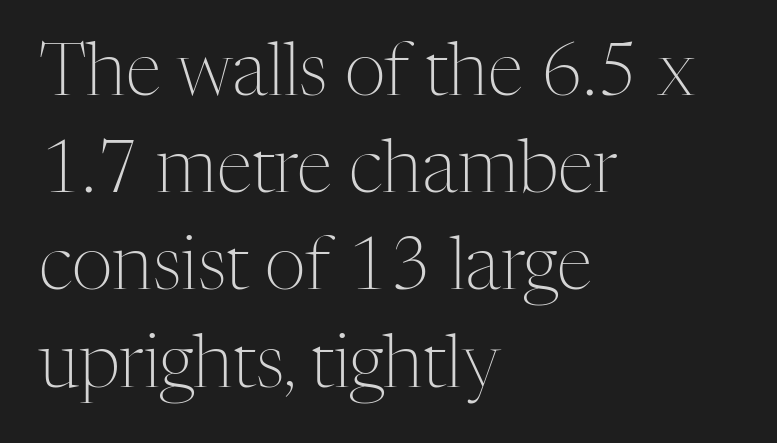
The image shows 72 px light serif type, upright; set left-aligned, normal line spacing (1.35x), normal letter spacing, not underlined; medium stroke contrast and a medium x-height.
